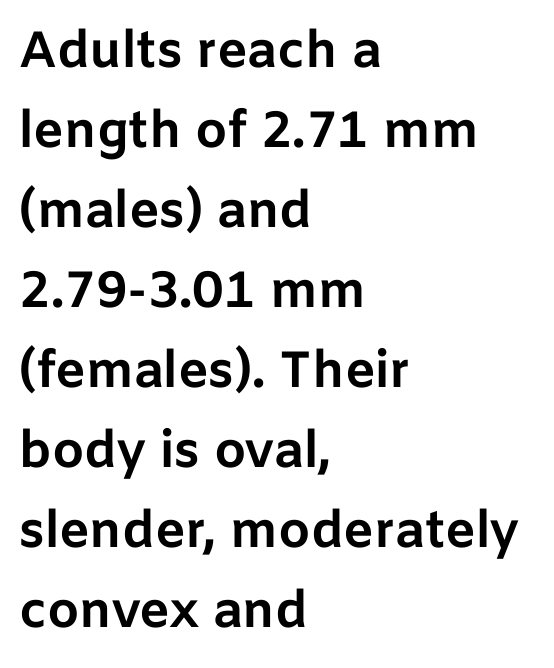
Q: Is the text bold? A: Yes.
Q: Is the text italic (slanted)? A: No, it is upright.
Q: Is the typeface a serif or a sans-serif typeface? A: Sans-serif.
Q: Is the text underlined? A: No.
Q: How is the paragraph aligned? A: Left-aligned.
Q: Is the spacing between letters normal or unusually wide? A: Normal.
Q: Is the spacing between lines tight, normal or loose? A: Normal.
Q: Width (condensed, normal, or wide)? A: Normal.
Q: Stroke contrast? A: Low.
Q: x-height? A: Medium.
Q: Monospaced? A: No.
